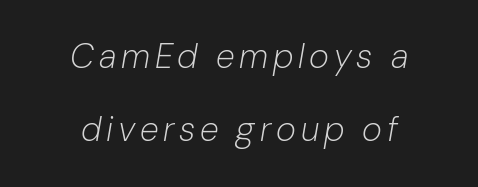
{"italic": "yes", "lean": "right", "slant_degrees": 10, "bold": "no", "weight": "light", "width": "normal", "stroke_contrast": "low", "x_height": "medium", "monospaced": "no", "underline": "no", "align": "center", "line_spacing": "loose", "line_spacing_ratio": 2.15, "glyph_px": 34}
